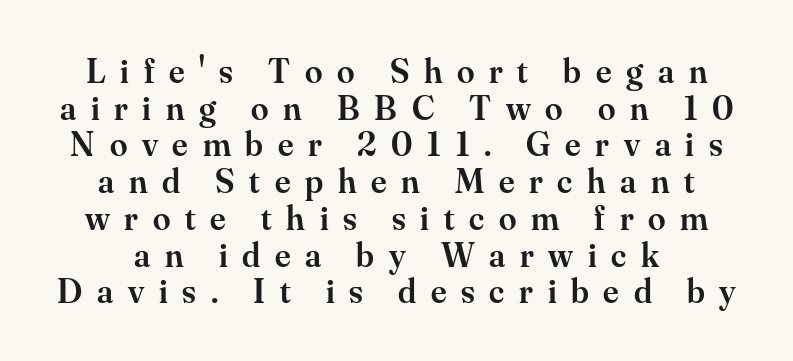
Q: Is the text bold? A: Semi-bold.
Q: Is the text italic (slanted)? A: No, it is upright.
Q: Is the typeface a serif or a sans-serif typeface? A: Serif.
Q: Is the text underlined? A: No.
Q: Is the spacing between letters normal or unusually wide? A: Unusually wide.
Q: Is the spacing between lines tight, normal or loose? A: Tight.
Q: Width (condensed, normal, or wide)? A: Normal.
Q: Stroke contrast? A: Medium.
Q: x-height? A: Small.
Q: Monospaced? A: No.
